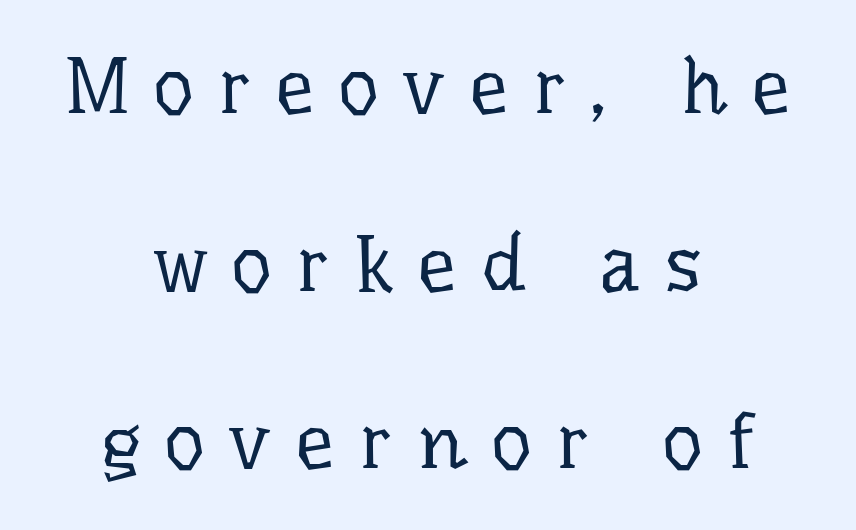
The foot of each line stays bare and open. The characters display serif detailing at their extremities. Characters remain perfectly vertical along every line. The letterforms sit at book weight or below. Airy leading. The paragraph has two soft edges and a firm central axis.
